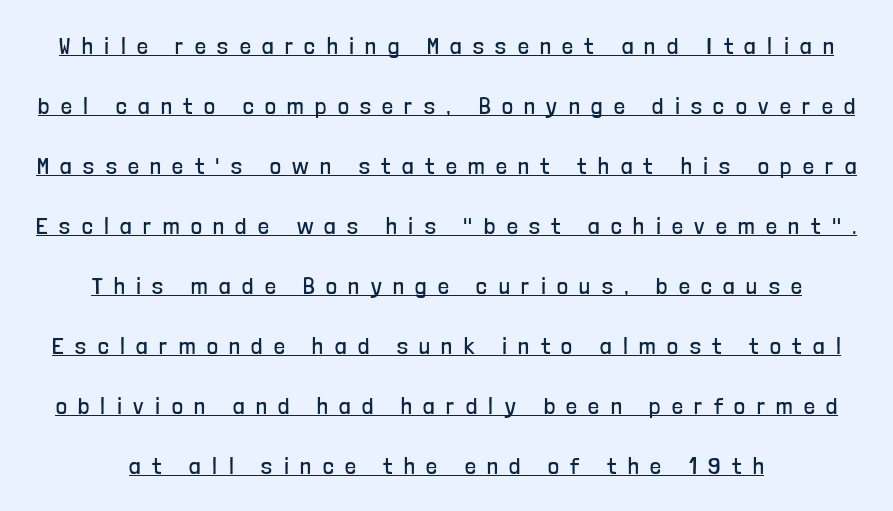
Q: Is the text bold? A: No.
Q: Is the text italic (slanted)? A: No, it is upright.
Q: Is the text underlined? A: Yes.
Q: Is the spacing between letters normal or unusually wide? A: Unusually wide.
Q: Is the spacing between lines tight, normal or loose? A: Loose.
